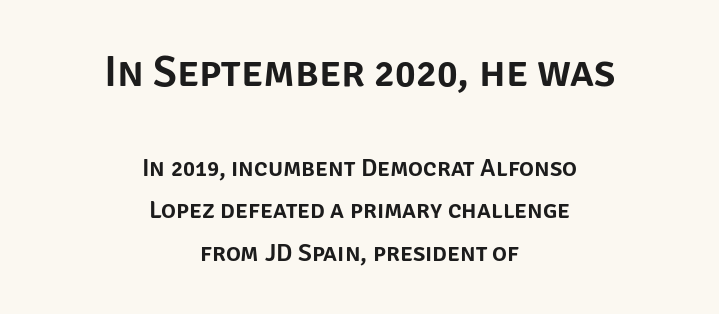
Honestly, the letter spacing is just normal — you wouldn't notice it. Is there much room between lines? A standard amount, neither cramped nor airy. The whitespace from short lines is split evenly between both sides. Size contrast runs from large at the top to small at the bottom. Posture: straight, roman, zero tilt. A clean baseline with only descenders dipping below it.
